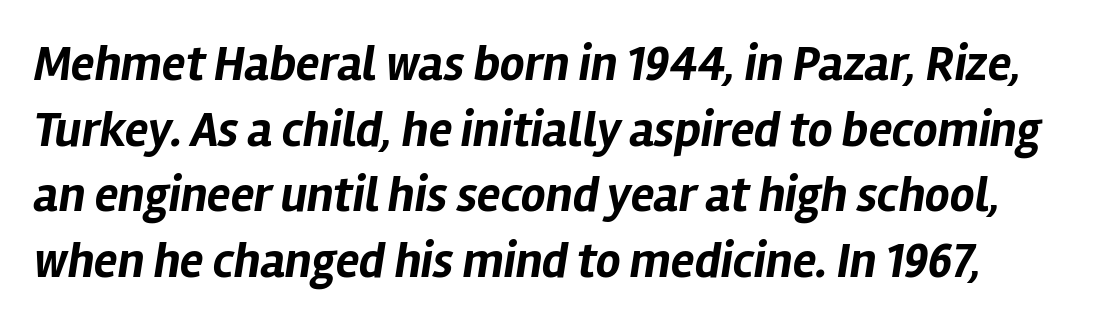
Yep, that's italic — everything's leaning. Note the varied advance widths — an 'i' is clearly narrower than an 'm'. Has an underline been added? It has not. Each glyph is drawn with heavy, bold strokes. Normally led — the rows are evenly, conventionally spaced.
